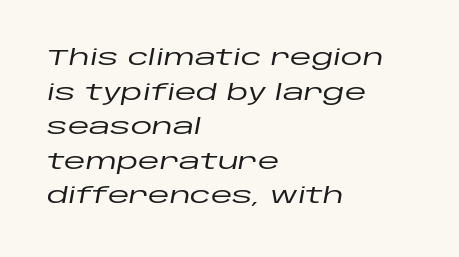
The image shows 22 px text type, italic (leaning right); set left-aligned, normal line spacing (1.57x), normal letter spacing, not underlined.
